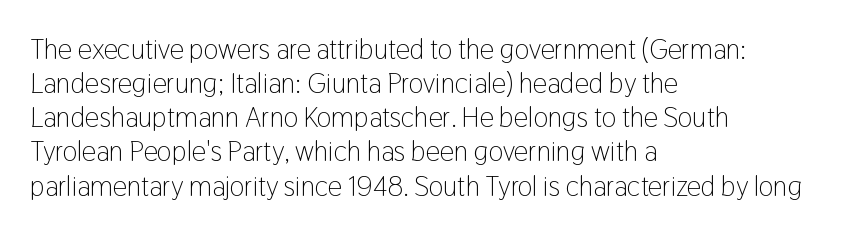
{"serif": "no", "italic": "no", "bold": "no", "weight": "light", "width": "condensed", "stroke_contrast": "low", "x_height": "medium", "monospaced": "no", "underline": "no", "align": "left", "line_spacing_ratio": 1.22, "letter_spacing": "normal", "letter_spacing_em": 0.0, "glyph_px": 28}
